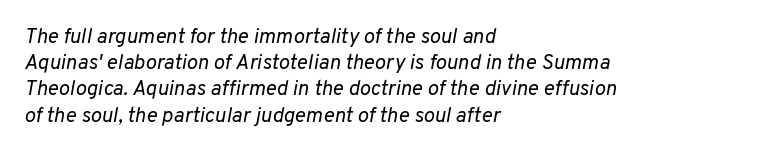
The image shows 21 px text type, italic (leaning right); set left-aligned, normal line spacing (1.25x), normal letter spacing, not underlined.
